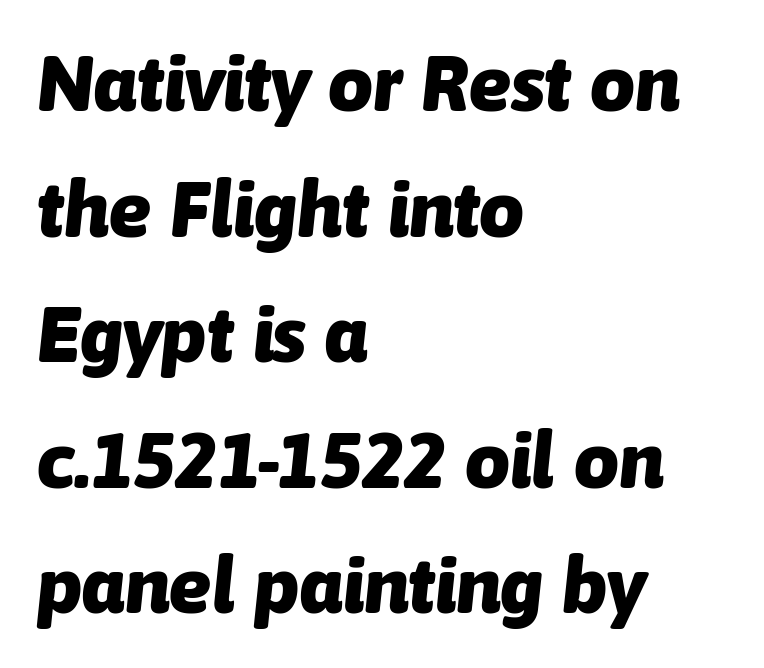
Q: Is the text bold? A: Yes.
Q: Is the text italic (slanted)? A: Yes, it leans right by about 6 degrees.
Q: Is the text underlined? A: No.
Q: How is the paragraph aligned? A: Left-aligned.
Q: Is the spacing between letters normal or unusually wide? A: Normal.
Q: Is the spacing between lines tight, normal or loose? A: Normal.
Q: Width (condensed, normal, or wide)? A: Normal.
Q: Stroke contrast? A: Low.
Q: x-height? A: Medium.
Q: Monospaced? A: No.
